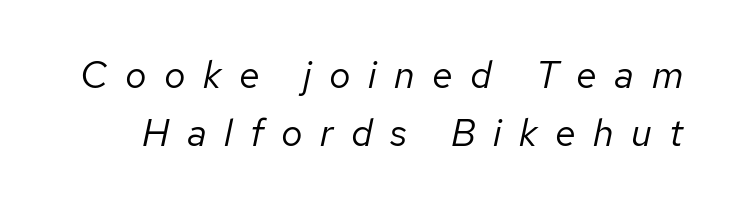
{"italic": "yes", "lean": "right", "slant_degrees": 12, "bold": "no", "weight": "regular", "width": "normal", "stroke_contrast": "low", "x_height": "medium", "monospaced": "no", "underline": "no", "line_spacing": "normal", "line_spacing_ratio": 1.53, "letter_spacing": "wide", "letter_spacing_em": 0.46, "glyph_px": 38}
